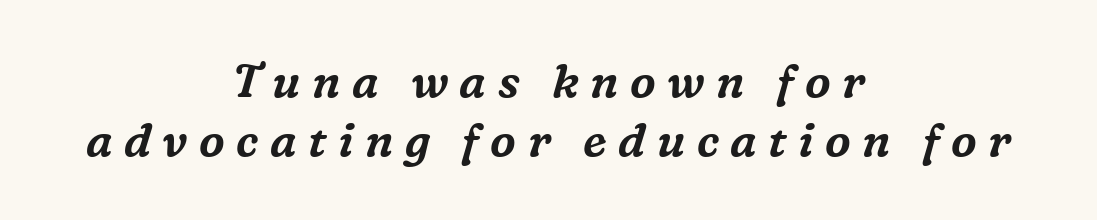
Q: Is the text italic (slanted)? A: Yes, it leans right by about 16 degrees.
Q: Is the typeface a serif or a sans-serif typeface? A: Serif.
Q: Is the text underlined? A: No.
Q: How is the paragraph aligned? A: Centered.
Q: Is the spacing between letters normal or unusually wide? A: Unusually wide.
Q: Is the spacing between lines tight, normal or loose? A: Normal.
Q: Width (condensed, normal, or wide)? A: Normal.
Q: Stroke contrast? A: Medium.
Q: x-height? A: Medium.
Q: Monospaced? A: No.
